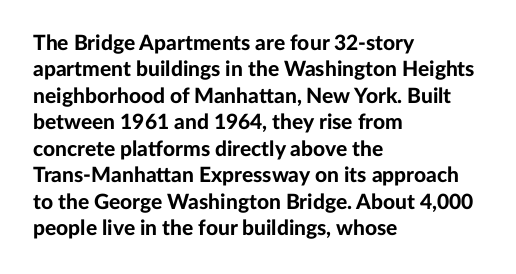
The image shows 21 px bold type, upright; set left-aligned, normal line spacing (1.26x), normal letter spacing, not underlined.
